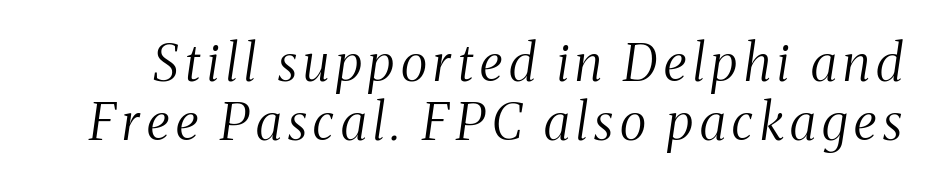
{"serif": "yes", "italic": "yes", "lean": "right", "slant_degrees": 8, "bold": "no", "weight": "light", "width": "condensed", "stroke_contrast": "medium", "x_height": "medium", "monospaced": "no", "underline": "no", "line_spacing": "tight", "line_spacing_ratio": 1.15, "glyph_px": 51}
